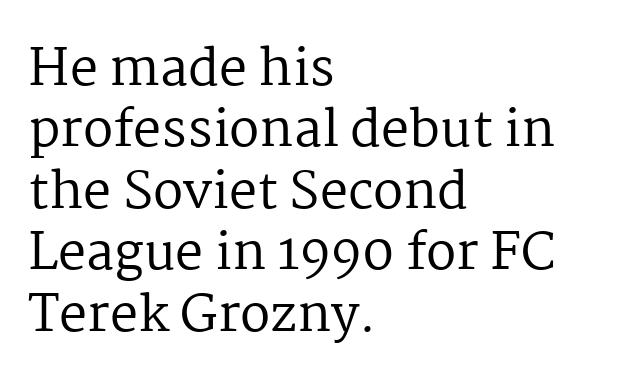
Q: Is the text bold? A: No.
Q: Is the text italic (slanted)? A: No, it is upright.
Q: Is the typeface a serif or a sans-serif typeface? A: Serif.
Q: Is the text underlined? A: No.
Q: How is the paragraph aligned? A: Left-aligned.
Q: Is the spacing between letters normal or unusually wide? A: Normal.
Q: Width (condensed, normal, or wide)? A: Normal.
Q: Stroke contrast? A: Medium.
Q: x-height? A: Medium.
Q: Monospaced? A: No.
